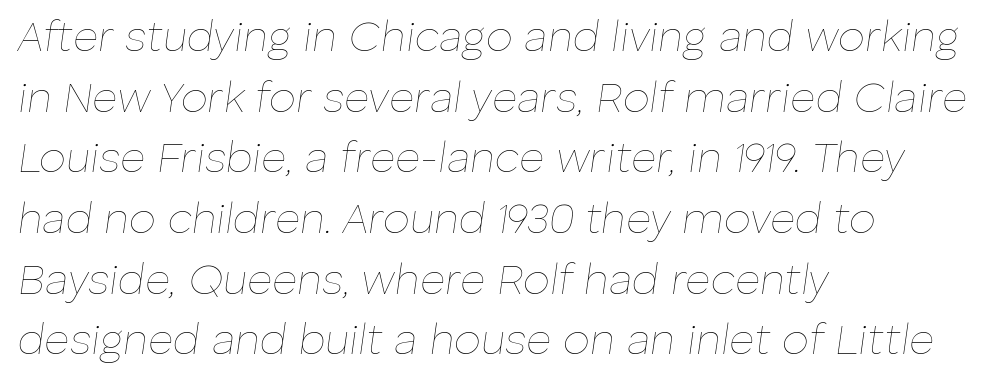
The image shows 43 px thin type, italic (leaning right); set left-aligned, normal line spacing (1.41x), normal letter spacing, not underlined; low stroke contrast and a medium x-height.
